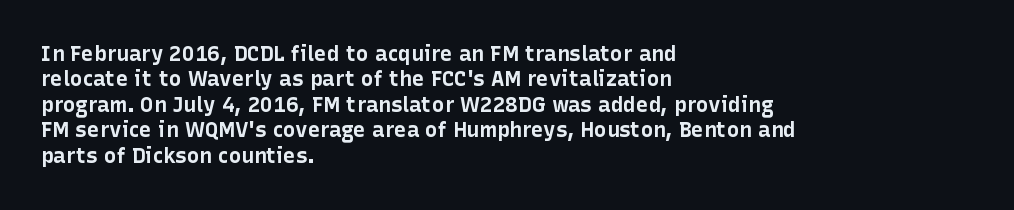
The gaps between neighbouring characters are ordinary and unremarkable. Heavy, bold letterforms. Posture: straight, roman, zero tilt. Caption: multi-line text, flush left, ragged right. Clear beneath every line of the passage.
